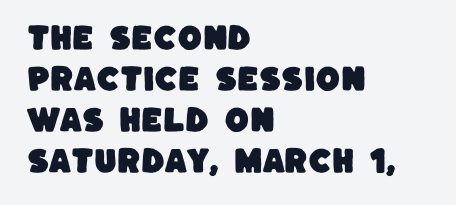
The font family rendered here belongs to the sans-serif group. A typesetter would call this zero additional tracking. The compositor pushed each line to the left boundary. The rendering uses a moderate line-height, typical for paragraphs. Has an underline been added? It has not. The letters advance in unequal steps, a hallmark of proportional type.
